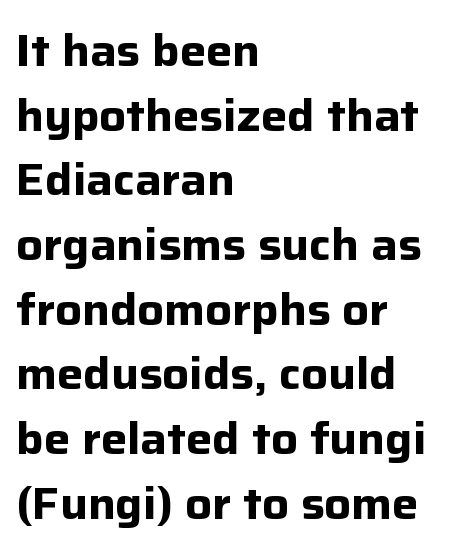
Spacing verdict: proportional, widths tailored to each character. Baseline-to-baseline distance is the conventional proportion of letter height. Is this a sans? Yes — the strokes have no serifs. A clean baseline with only descenders dipping below it. Layout note: lines flush left. The characters look thick and weighty, a clear bold.
